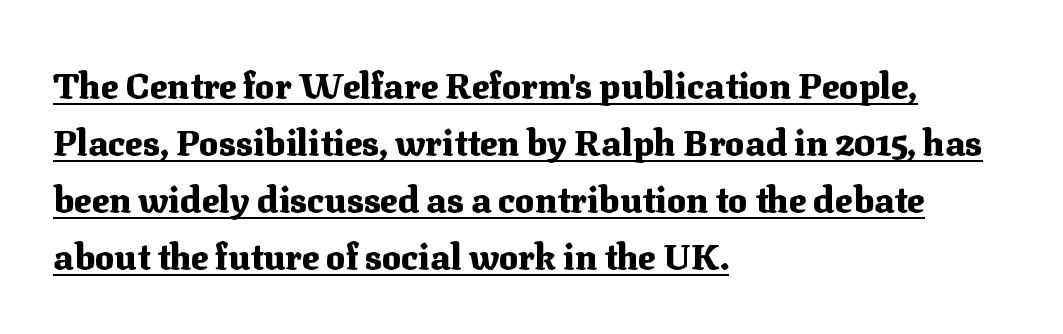
Q: Is the text bold? A: Yes.
Q: Is the text italic (slanted)? A: No, it is upright.
Q: Is the typeface a serif or a sans-serif typeface? A: Serif.
Q: Is the text underlined? A: Yes.
Q: How is the paragraph aligned? A: Left-aligned.
Q: Is the spacing between letters normal or unusually wide? A: Normal.
Q: Is the spacing between lines tight, normal or loose? A: Normal.
Q: Width (condensed, normal, or wide)? A: Normal.
Q: Stroke contrast? A: Medium.
Q: x-height? A: Medium.
Q: Monospaced? A: No.
